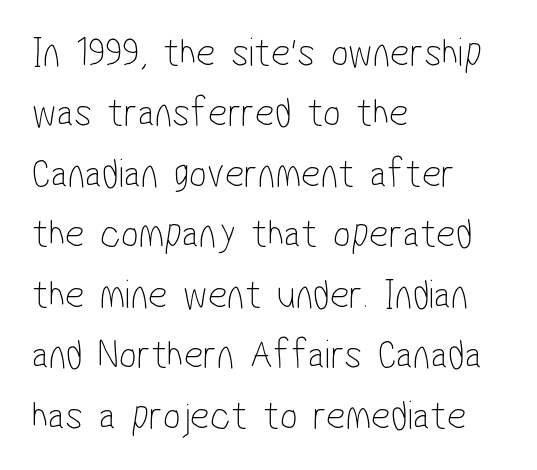
Nobody drew a line under any word here. Short and long lines alike share a common starting point at left. The rendering shows plain stroke endings on the letterforms — a sans-serif design. Evenly set lines give the paragraph a standard silhouette. Glyph-to-glyph distance matches everyday printed text. Heaviness? Minimal to ordinary, like unemphasized prose.
